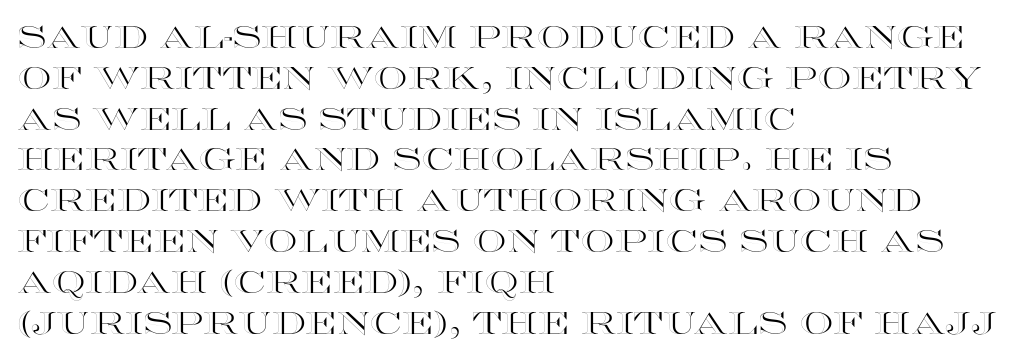
{"italic": "no", "width": "wide", "x_height": "large", "monospaced": "no", "underline": "no", "align": "left", "line_spacing": "normal", "line_spacing_ratio": 1.36, "letter_spacing": "normal", "letter_spacing_em": 0.0, "glyph_px": 30}
